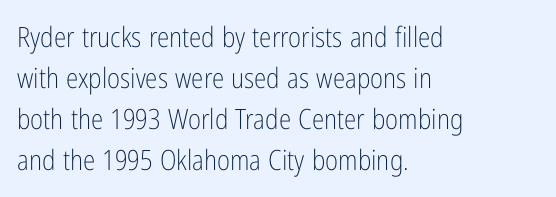
{"serif": "no", "italic": "no", "bold": "no", "weight": "light", "width": "condensed", "stroke_contrast": "low", "x_height": "medium", "monospaced": "no", "underline": "no", "align": "left", "line_spacing": "normal", "line_spacing_ratio": 1.47, "letter_spacing": "normal", "letter_spacing_em": 0.0, "glyph_px": 28}
